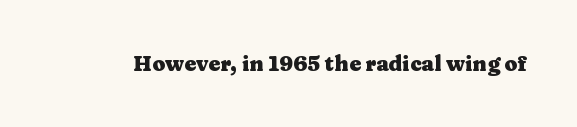
The image shows 21 px bold type, upright; set normal letter spacing, not underlined.
